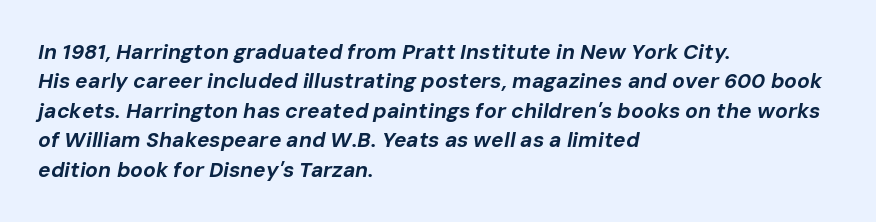
The image shows 21 px bold type, italic (leaning right); set left-aligned, normal line spacing (1.4x), normal letter spacing, not underlined.
